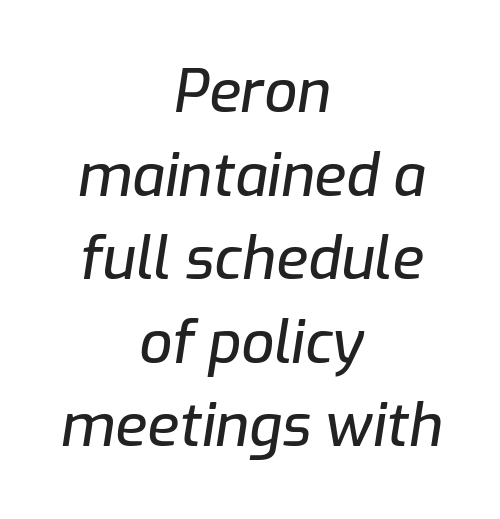
The image shows 58 px text type, italic (leaning right); set centered, normal line spacing (1.44x), normal letter spacing, not underlined; low stroke contrast and a medium x-height.
